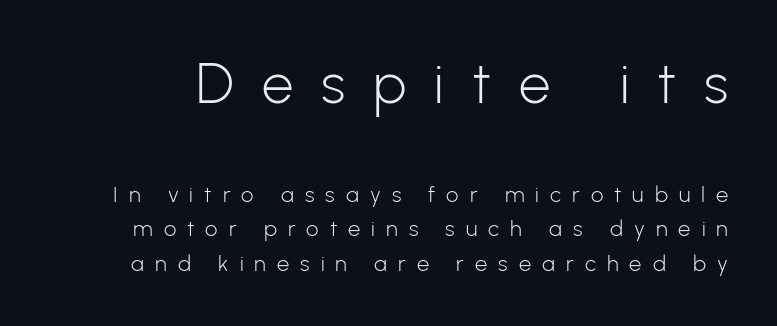
{"serif": "no", "italic": "no", "bold": "no", "weight": "light", "width": "normal", "stroke_contrast": "low", "x_height": "medium", "monospaced": "no", "underline": "no", "line_spacing": "normal", "line_spacing_ratio": 1.56, "letter_spacing": "wide", "letter_spacing_em": 0.5, "larger_block": "first", "size_ratio": 2.55, "glyph_px": 56}
